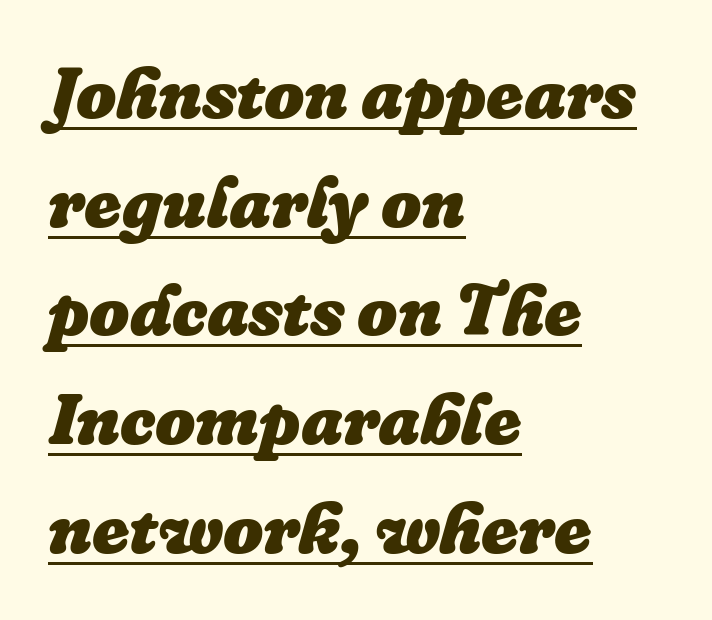
The image shows 71 px heavy type, italic (leaning right); set left-aligned, normal line spacing (1.53x), normal letter spacing, underlined; low stroke contrast and a medium x-height.
